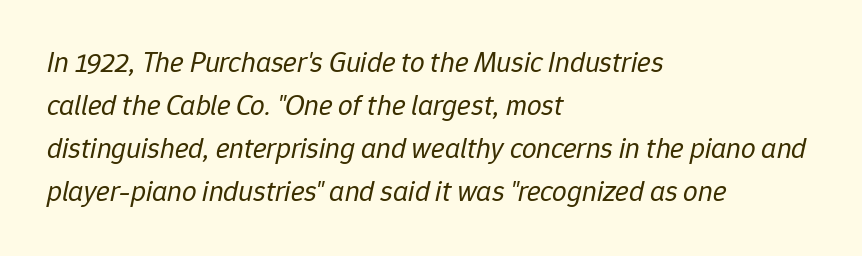
{"italic": "yes", "lean": "right", "slant_degrees": 12, "bold": "no", "weight": "regular", "width": "normal", "stroke_contrast": "low", "x_height": "medium", "monospaced": "no", "underline": "no", "align": "left", "line_spacing": "normal", "line_spacing_ratio": 1.48, "letter_spacing": "normal", "letter_spacing_em": 0.0, "glyph_px": 29}
